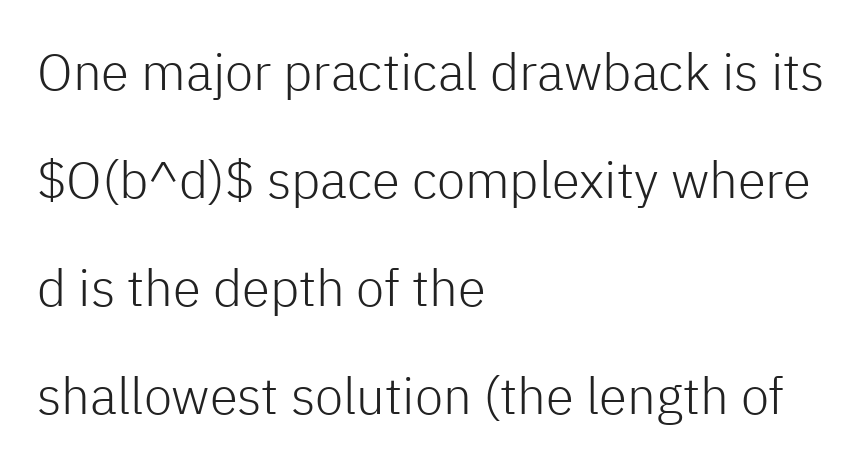
Q: Is the text bold? A: No.
Q: Is the text italic (slanted)? A: No, it is upright.
Q: Is the typeface a serif or a sans-serif typeface? A: Sans-serif.
Q: Is the text underlined? A: No.
Q: How is the paragraph aligned? A: Left-aligned.
Q: Is the spacing between letters normal or unusually wide? A: Normal.
Q: Is the spacing between lines tight, normal or loose? A: Loose.
Q: Width (condensed, normal, or wide)? A: Normal.
Q: Stroke contrast? A: Low.
Q: x-height? A: Medium.
Q: Monospaced? A: No.
